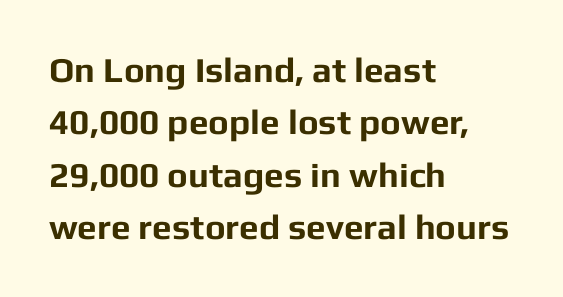
{"serif": "no", "italic": "no", "bold": "yes", "weight": "bold", "width": "normal", "stroke_contrast": "low", "x_height": "medium", "monospaced": "no", "underline": "no", "align": "left", "line_spacing": "normal", "line_spacing_ratio": 1.5, "letter_spacing": "normal", "letter_spacing_em": 0.0, "glyph_px": 35}
